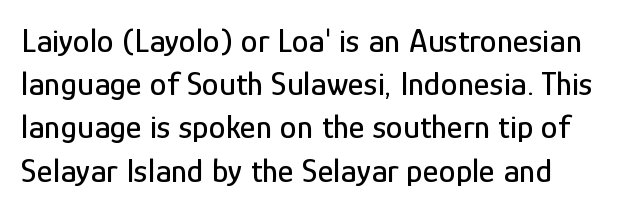
Q: Is the text italic (slanted)? A: No, it is upright.
Q: Is the typeface a serif or a sans-serif typeface? A: Sans-serif.
Q: Is the text underlined? A: No.
Q: How is the paragraph aligned? A: Left-aligned.
Q: Is the spacing between letters normal or unusually wide? A: Normal.
Q: Is the spacing between lines tight, normal or loose? A: Normal.
Q: Width (condensed, normal, or wide)? A: Condensed.
Q: Stroke contrast? A: Low.
Q: x-height? A: Medium.
Q: Monospaced? A: No.
